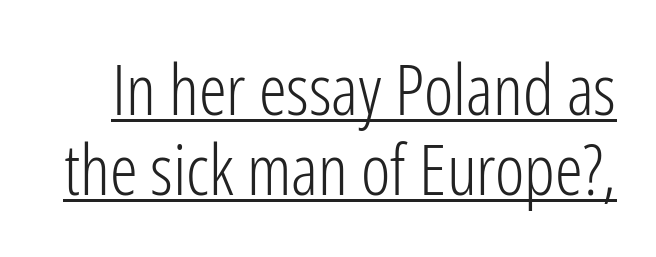
Q: Is the text bold? A: No.
Q: Is the text italic (slanted)? A: No, it is upright.
Q: Is the typeface a serif or a sans-serif typeface? A: Sans-serif.
Q: Is the text underlined? A: Yes.
Q: Is the spacing between letters normal or unusually wide? A: Normal.
Q: Is the spacing between lines tight, normal or loose? A: Tight.
Q: Width (condensed, normal, or wide)? A: Condensed.
Q: Stroke contrast? A: Low.
Q: x-height? A: Medium.
Q: Monospaced? A: No.
